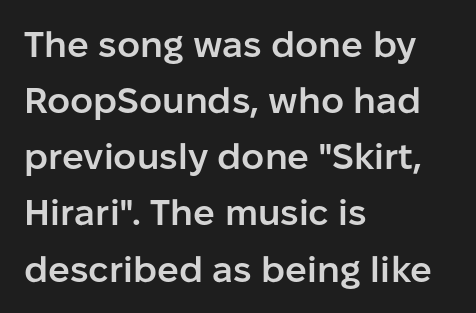
{"serif": "no", "italic": "no", "bold": "semi", "weight": "semibold", "width": "normal", "stroke_contrast": "low", "x_height": "medium", "monospaced": "no", "underline": "no", "align": "left", "line_spacing": "normal", "line_spacing_ratio": 1.56, "letter_spacing": "normal", "letter_spacing_em": 0.0, "glyph_px": 36}
